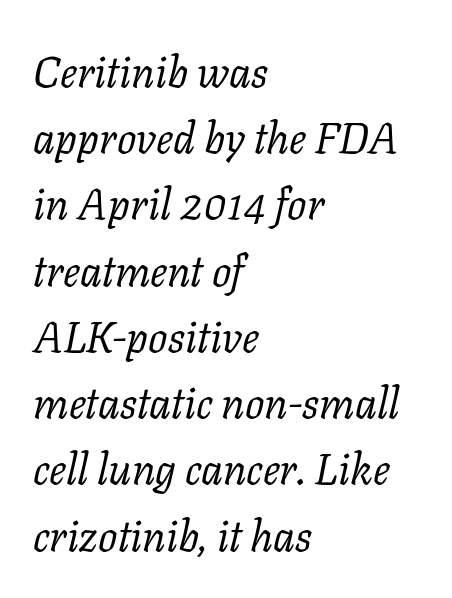
The image shows 43 px regular-weight serif type, italic (leaning right); set left-aligned, normal line spacing (1.54x), normal letter spacing, not underlined; low stroke contrast and a medium x-height.
